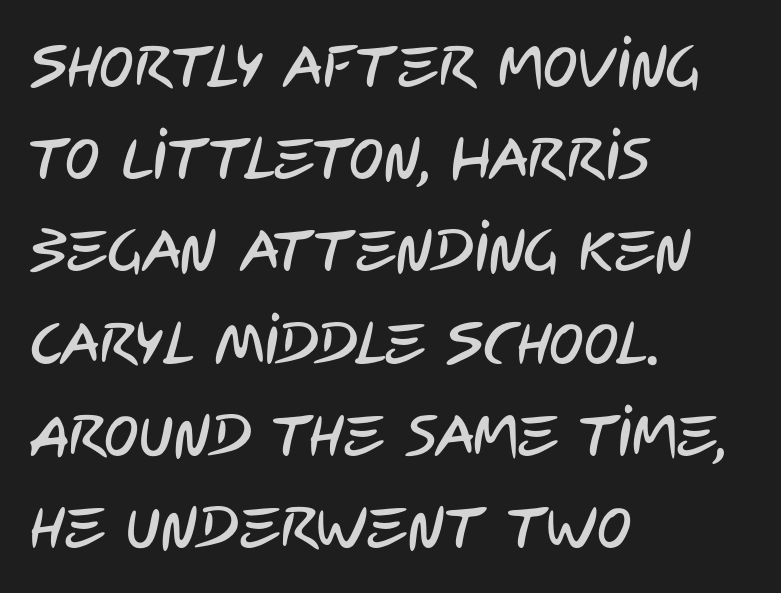
Any mark beneath the type? The region is blank. The face used here is proportionally spaced, like ordinary book or web type. The face used here is a sans, in the tradition of grotesques and geometrics. Baseline-to-baseline distance is the conventional proportion of letter height. Compared with a centered layout, this one pins lines to the left instead.
